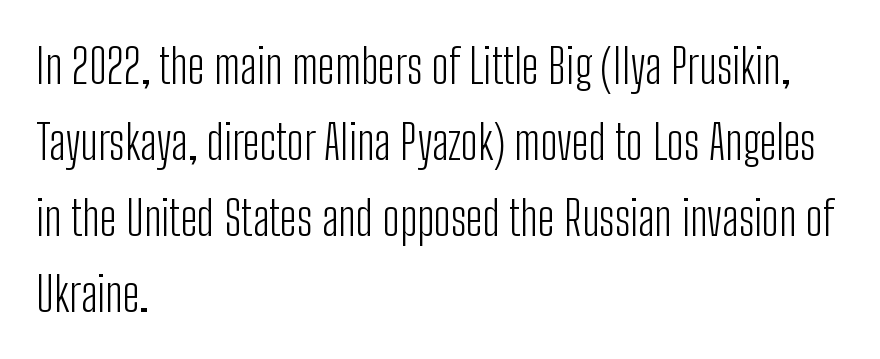
Leading: standard. Leftover space on each line is placed entirely after the last word. Check where the strokes stop: nothing finishes them off — pure sans. No word sits above an underline. Is the stroke heavy? The answer is a plain regular-or-lighter.
